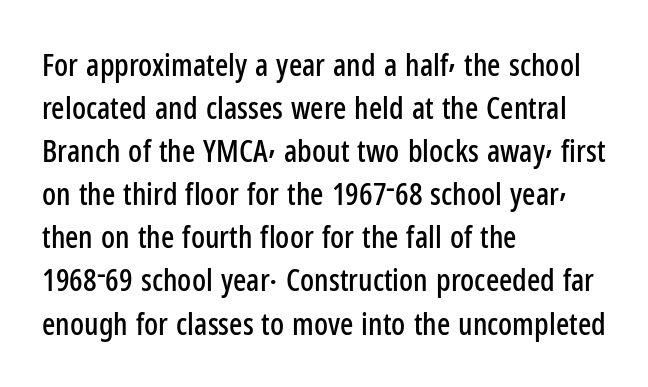
Q: Is the text italic (slanted)? A: No, it is upright.
Q: Is the typeface a serif or a sans-serif typeface? A: Sans-serif.
Q: Is the text underlined? A: No.
Q: How is the paragraph aligned? A: Left-aligned.
Q: Is the spacing between letters normal or unusually wide? A: Normal.
Q: Is the spacing between lines tight, normal or loose? A: Normal.
Q: Width (condensed, normal, or wide)? A: Condensed.
Q: Stroke contrast? A: Low.
Q: x-height? A: Medium.
Q: Monospaced? A: No.
